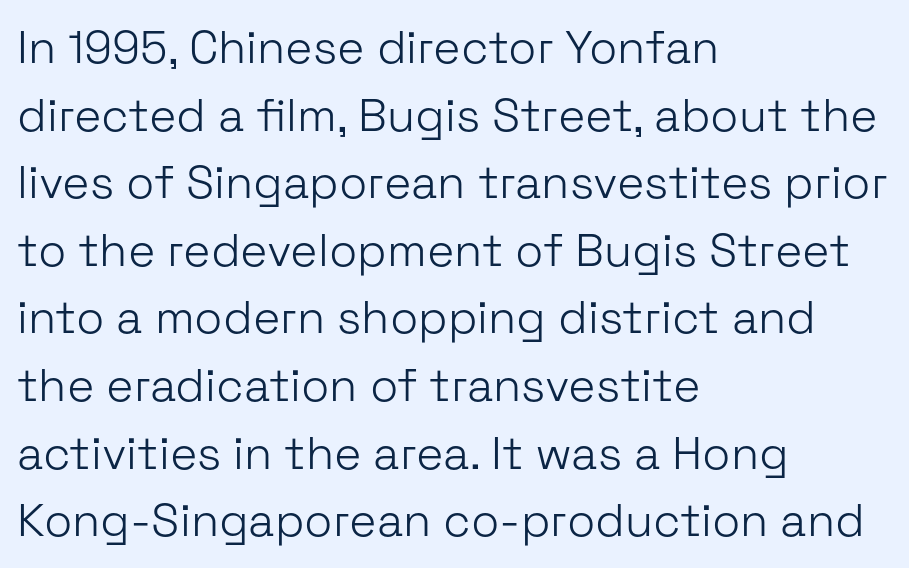
The gaps between neighbouring characters are ordinary and unremarkable. The gap between lines stays unmarked. Nope, not italic — everything's standing straight. A typesetter would label this face a sans. This reads as an unemphasized weight, regular at the heaviest. Baseline-to-baseline distance is the conventional proportion of letter height.
